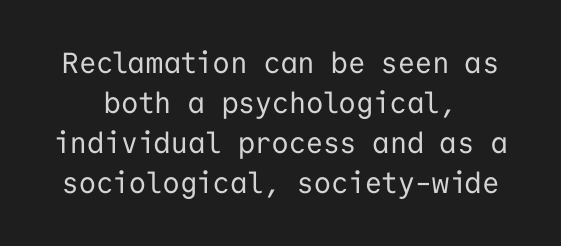
Weight: not bold — regular or lighter. Monospaced: the letters line up in strict vertical columns. These lines sit exactly where default settings would place them. This is sans-serif lettering, the kind often seen on screens and signage. Words float on clear page, feet unadorned.
